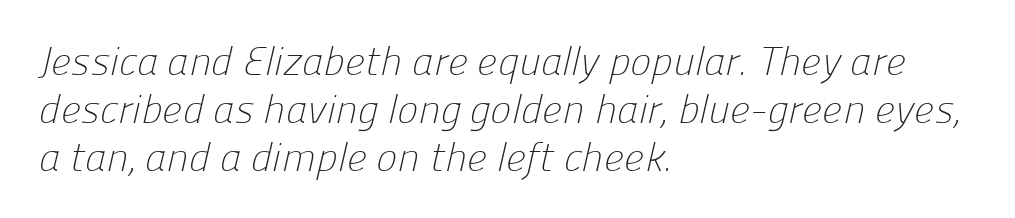
{"serif": "no", "bold": "no", "weight": "light", "width": "normal", "stroke_contrast": "low", "x_height": "medium", "monospaced": "no", "underline": "no", "align": "left", "line_spacing_ratio": 1.2, "letter_spacing": "normal", "letter_spacing_em": 0.0, "glyph_px": 40}
